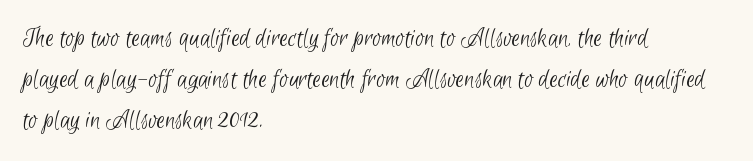
{"bold": "no", "underline": "no", "align": "left", "line_spacing": "normal", "line_spacing_ratio": 1.52, "letter_spacing": "normal", "letter_spacing_em": 0.0, "glyph_px": 27}
